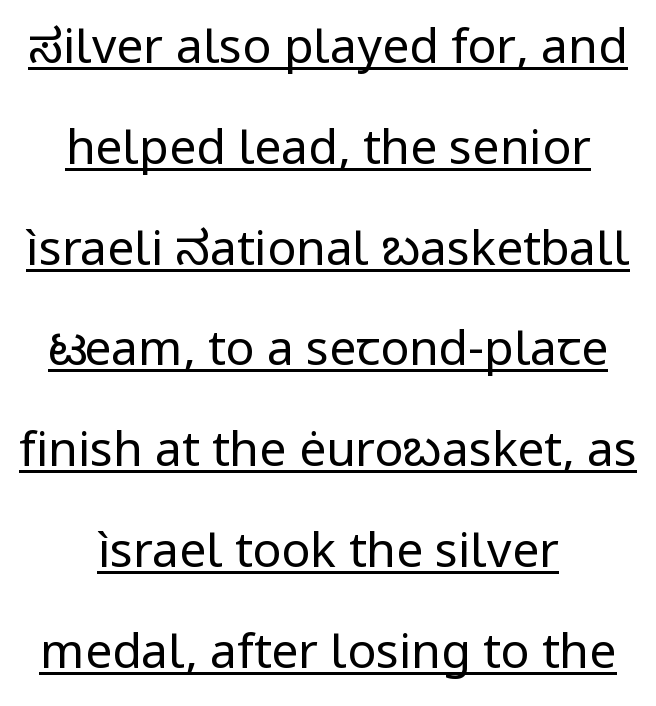
{"serif": "no", "italic": "no", "bold": "no", "weight": "regular", "width": "normal", "stroke_contrast": "low", "x_height": "medium", "monospaced": "no", "underline": "yes", "align": "center", "line_spacing": "loose", "line_spacing_ratio": 2.1, "letter_spacing": "normal", "letter_spacing_em": 0.0, "glyph_px": 48}
